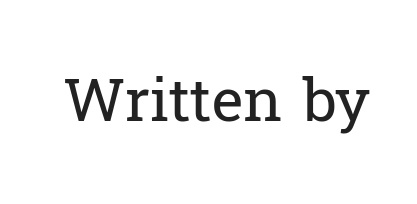
{"serif": "yes", "italic": "no", "bold": "no", "weight": "regular", "width": "normal", "stroke_contrast": "low", "x_height": "medium", "monospaced": "no", "underline": "no", "letter_spacing": "normal", "letter_spacing_em": 0.0, "glyph_px": 60}
